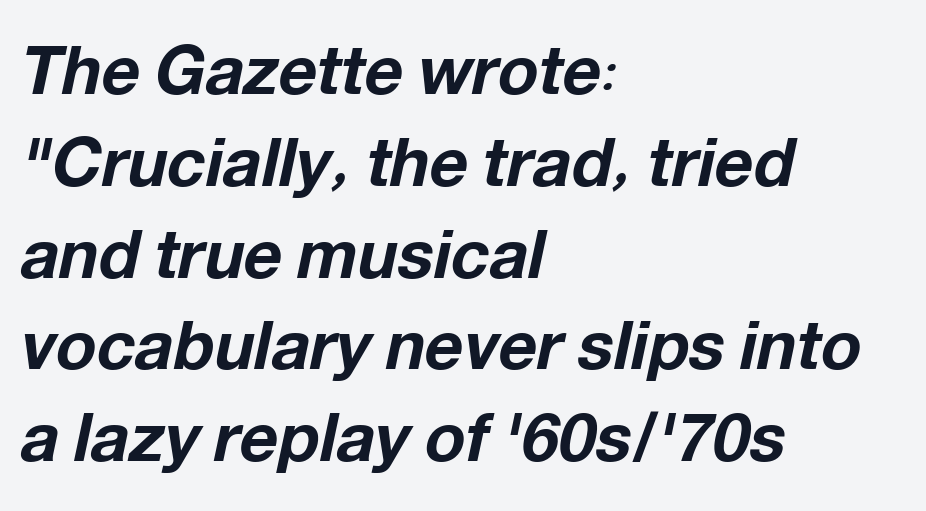
The image shows 67 px bold type, italic (leaning right); set left-aligned, normal line spacing (1.37x), normal letter spacing, not underlined; low stroke contrast and a medium x-height.
